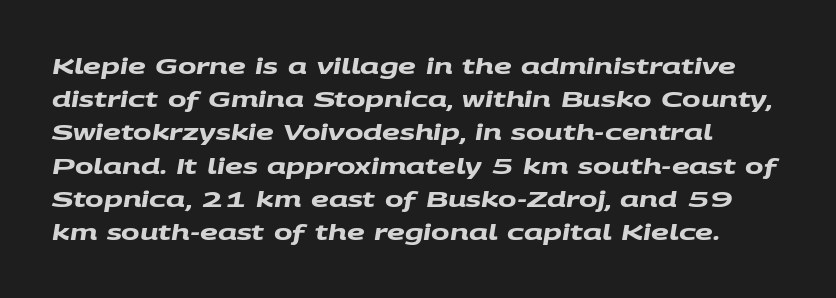
The image shows 22 px bold type; set normal line spacing (1.51x), normal letter spacing, not underlined.
